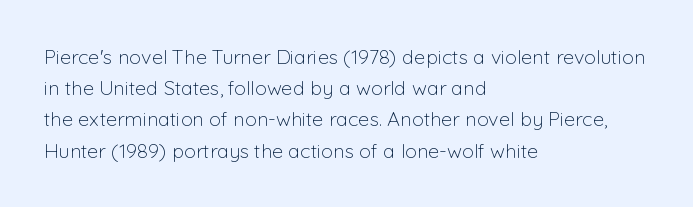
Between one letter and the next there's only the usual sliver of space. Letters rest on an invisible, unmarked baseline. Does the copy run flush right? No — it runs flush left. Nothing heavy about these letters — not bold at all.
